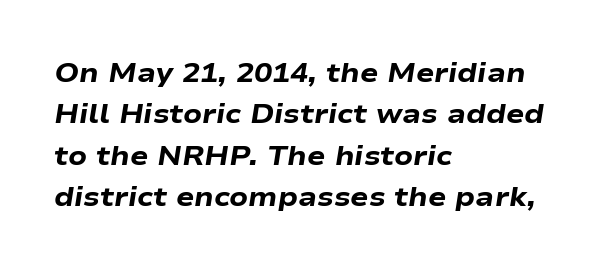
Q: Is the text bold? A: Yes.
Q: Is the text italic (slanted)? A: Yes, it leans right by about 9 degrees.
Q: Is the text underlined? A: No.
Q: How is the paragraph aligned? A: Left-aligned.
Q: Is the spacing between letters normal or unusually wide? A: Normal.
Q: Is the spacing between lines tight, normal or loose? A: Normal.
